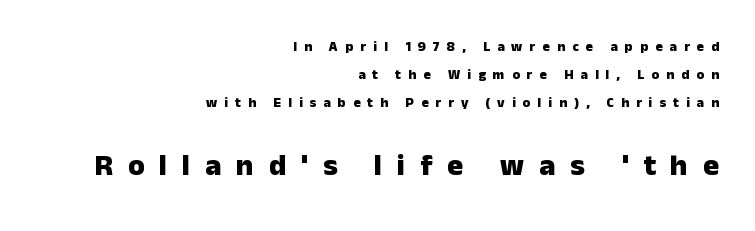
Q: Is the text bold? A: Yes.
Q: Is the text italic (slanted)? A: No, it is upright.
Q: Is the typeface a serif or a sans-serif typeface? A: Sans-serif.
Q: Is the text underlined? A: No.
Q: How is the paragraph aligned? A: Right-aligned.
Q: Is the spacing between letters normal or unusually wide? A: Unusually wide.
Q: Is the spacing between lines tight, normal or loose? A: Loose.
Q: Which block of text is set in a larger size, the first (top) or the second (bottom)? A: The second (bottom) one.
Q: Width (condensed, normal, or wide)? A: Normal.
Q: Stroke contrast? A: Low.
Q: x-height? A: Medium.
Q: Monospaced? A: No.
